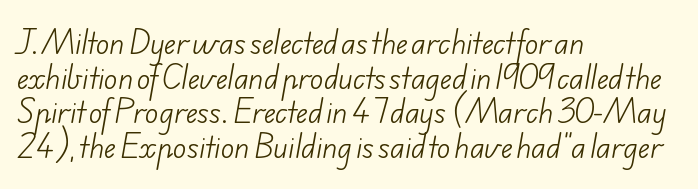
Q: Is the text bold? A: No.
Q: Is the typeface a serif or a sans-serif typeface? A: Sans-serif.
Q: Is the text underlined? A: No.
Q: How is the paragraph aligned? A: Left-aligned.
Q: Is the spacing between letters normal or unusually wide? A: Normal.
Q: Width (condensed, normal, or wide)? A: Normal.
Q: Stroke contrast? A: Low.
Q: x-height? A: Small.
Q: Monospaced? A: No.
